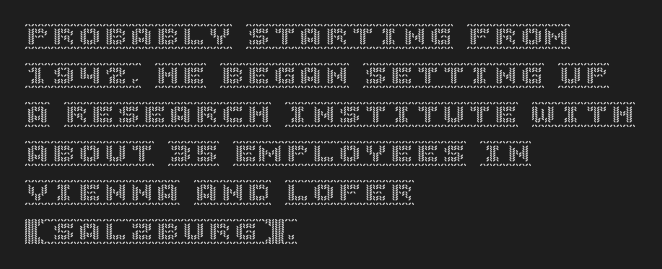
The compositor pushed each line to the left boundary. Every stem runs plumb, perpendicular to the baseline. This sample keeps an unexceptional amount of space between lines. Here the glyphs are tracked normally, forming tight word shapes. Descender tails drop into unmarked territory.
